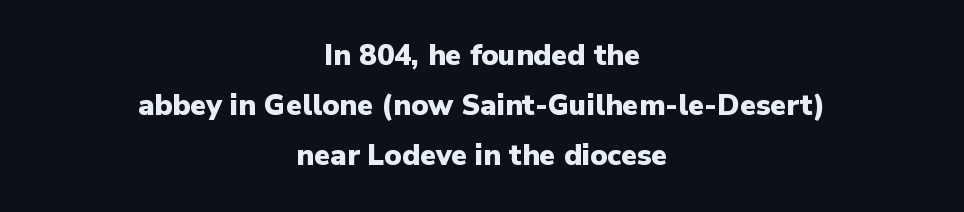
{"serif": "no", "italic": "no", "bold": "yes", "weight": "heavy", "width": "normal", "stroke_contrast": "low", "x_height": "medium", "monospaced": "no", "underline": "no", "align": "center", "line_spacing_ratio": 1.73, "letter_spacing": "normal", "letter_spacing_em": 0.0, "glyph_px": 29}
